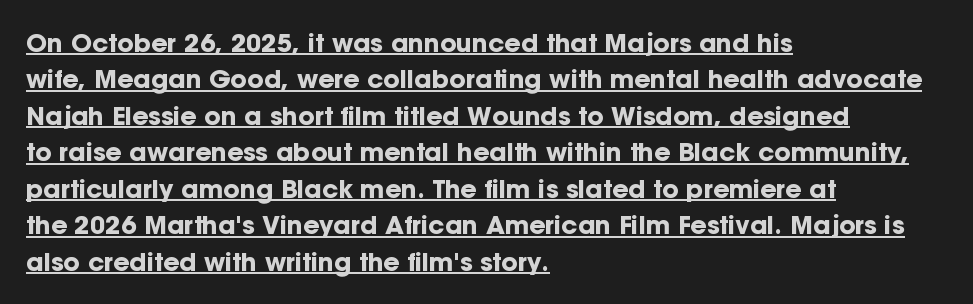
Letter spacing: default. Its strokes are broad and dark, the hallmark of bold type. Layout note: lines flush left. Tall strokes in this sample are plumb rather than angled. Whoever set this chose a conventional vertical rhythm.
